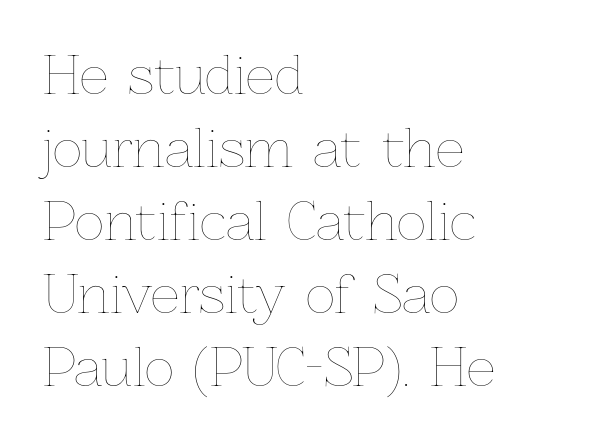
The image shows 51 px thin type, upright; set left-aligned, normal line spacing (1.43x), normal letter spacing, not underlined; low stroke contrast and a medium x-height.
